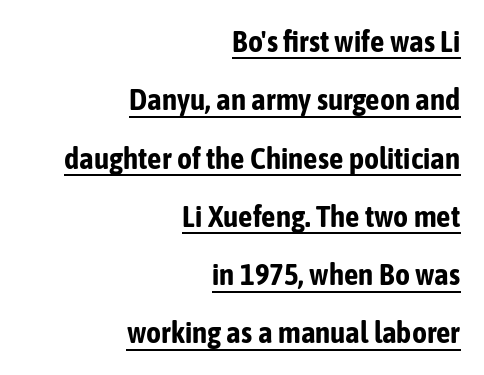
{"serif": "no", "italic": "no", "bold": "yes", "weight": "bold", "width": "condensed", "stroke_contrast": "low", "x_height": "medium", "monospaced": "no", "underline": "yes", "align": "right", "line_spacing": "loose", "line_spacing_ratio": 2.01, "letter_spacing": "normal", "letter_spacing_em": 0.0, "glyph_px": 29}
